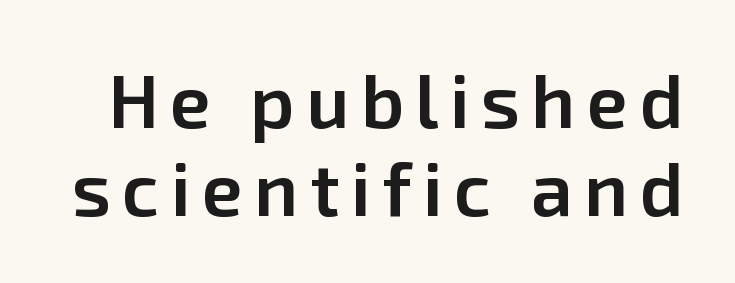
The image shows 75 px semibold sans-serif type, upright; set line spacing 1.17x, not underlined; low stroke contrast and a medium x-height.
